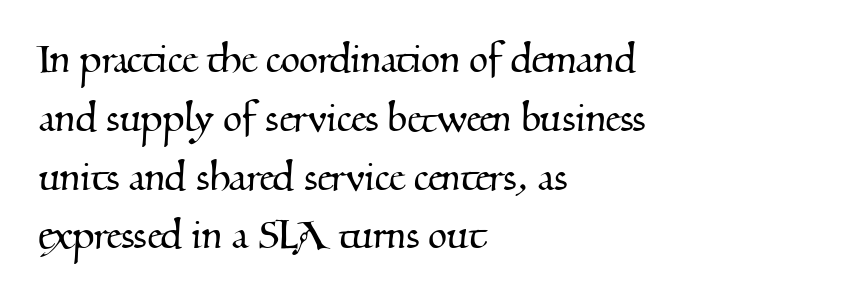
{"serif": "yes", "width": "normal", "stroke_contrast": "medium", "x_height": "small", "monospaced": "no", "underline": "no", "align": "left", "line_spacing_ratio": 1.2, "letter_spacing": "normal", "letter_spacing_em": 0.0, "glyph_px": 49}
